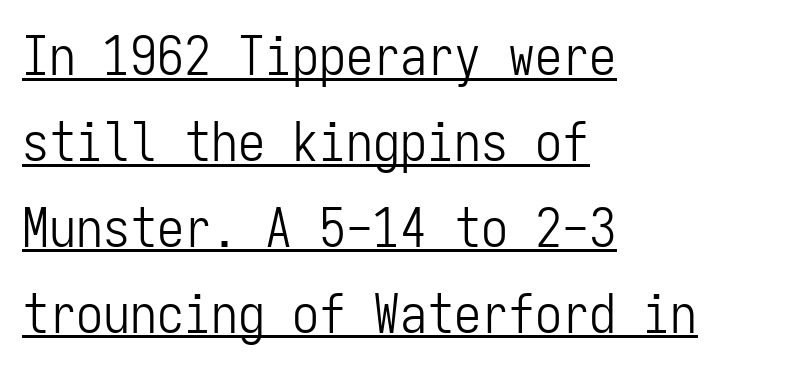
The lines sit at an ordinary, default distance from one another. These lines stack with their left ends in a neat column. This sample uses an upright cut, with every glyph sitting square on the baseline. Here the glyphs are tracked normally, forming tight word shapes.
